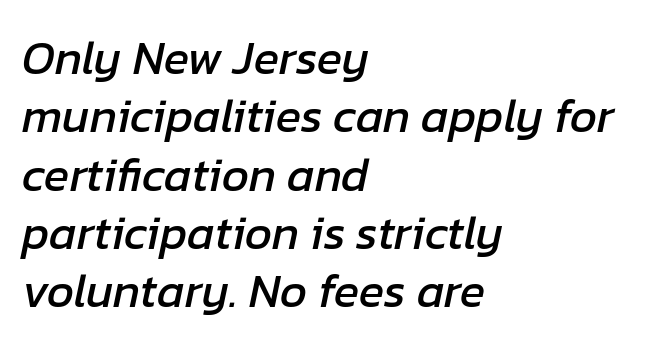
{"italic": "yes", "lean": "right", "slant_degrees": 12, "width": "normal", "stroke_contrast": "low", "x_height": "medium", "monospaced": "no", "underline": "no", "align": "left", "line_spacing_ratio": 1.24, "letter_spacing": "normal", "letter_spacing_em": 0.0, "glyph_px": 47}
